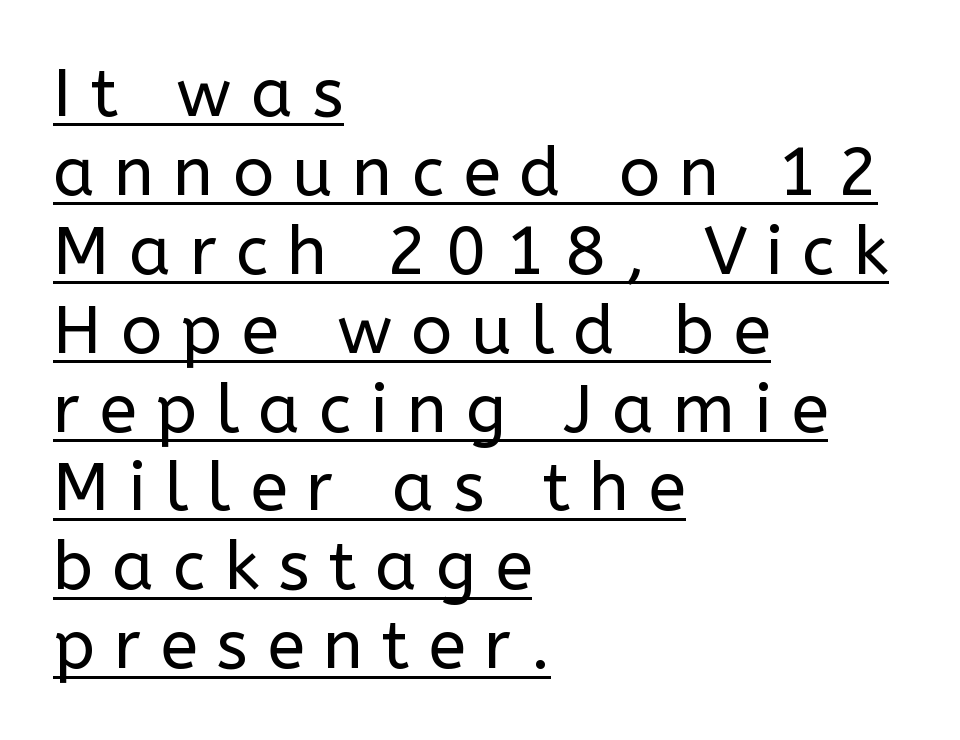
{"serif": "no", "italic": "no", "bold": "no", "weight": "regular", "width": "normal", "stroke_contrast": "low", "x_height": "medium", "monospaced": "no", "underline": "yes", "align": "left", "line_spacing_ratio": 1.16, "letter_spacing": "wide", "letter_spacing_em": 0.28, "glyph_px": 68}
